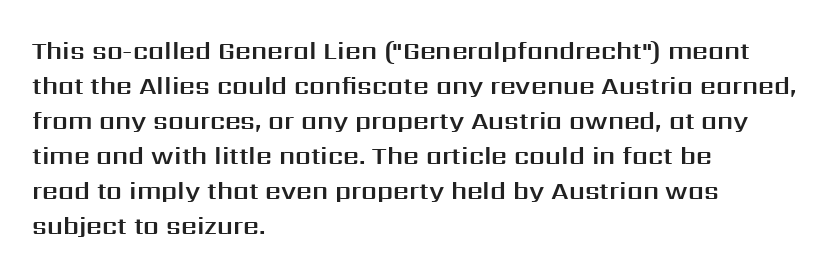
The rendering uses a moderate line-height, typical for paragraphs. A typesetter would call this zero additional tracking. Teacher's note: observe the even left margin — that is flush-left alignment. The string is rendered with underlining switched off. Posture: straight, roman, zero tilt.
